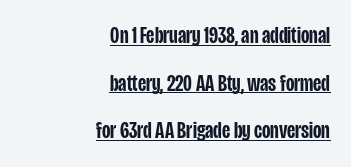
The image shows 23 px text type, upright; set right-aligned, loose line spacing (2.07x), normal letter spacing, underlined.
